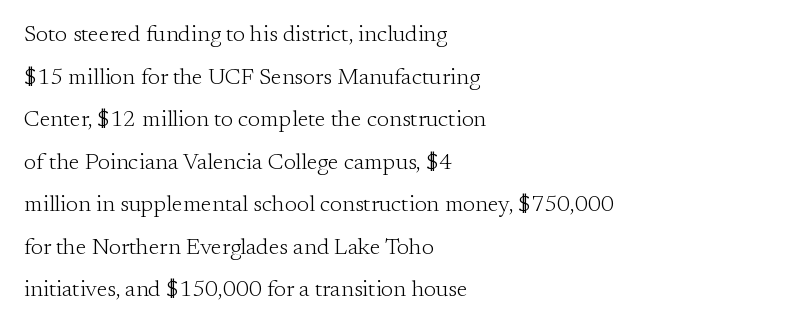
{"italic": "no", "bold": "no", "underline": "no", "align": "left", "line_spacing_ratio": 1.85, "letter_spacing": "normal", "letter_spacing_em": 0.0, "glyph_px": 23}
